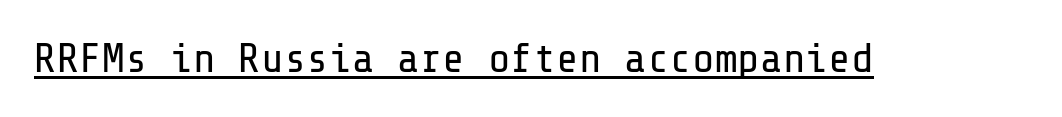
The characters display no serif detailing; their extremities are plain. The lettering holds an erect, upright posture throughout. Characters follow at the spacing the type designer built in. Does a line run under the words? Yes, clearly. The typesetting does not lean heavy: it is not bold.
